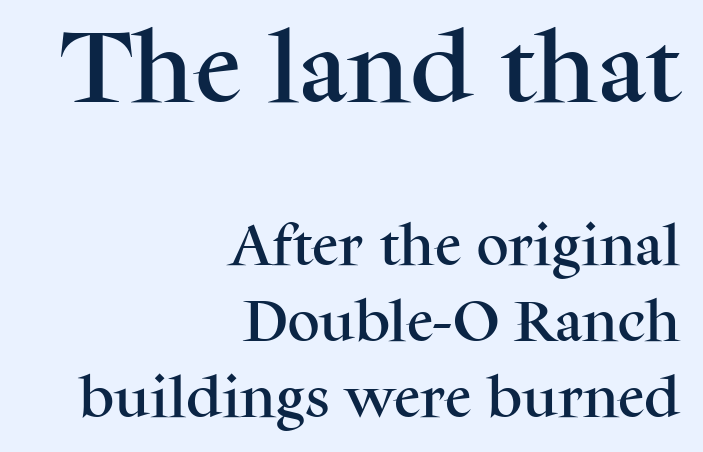
This sample is right-justified, so line beginnings fall wherever the words allow. Reading top to bottom, the characters get smaller at the block break. Is there any slant? The stems are plumb. Compared with typical paragraphs, the rows here are spaced about the same.
